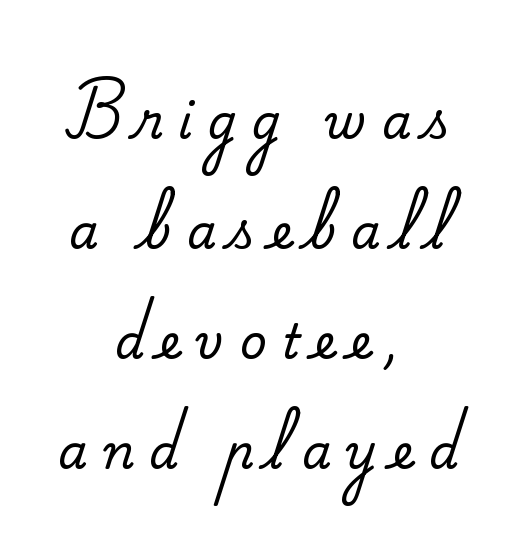
Q: Is the text italic (slanted)? A: Yes.
Q: Is the typeface a serif or a sans-serif typeface? A: Serif.
Q: Is the text underlined? A: No.
Q: How is the paragraph aligned? A: Centered.
Q: Is the spacing between letters normal or unusually wide? A: Unusually wide.
Q: Is the spacing between lines tight, normal or loose? A: Loose.
Q: Width (condensed, normal, or wide)? A: Normal.
Q: Stroke contrast? A: Medium.
Q: x-height? A: Small.
Q: Monospaced? A: No.
